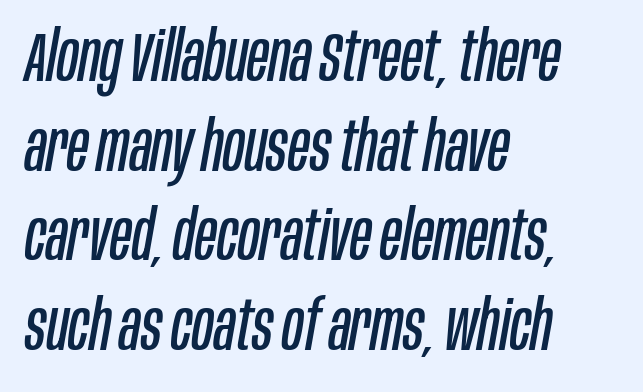
Q: Is the text bold? A: No.
Q: Is the text italic (slanted)? A: Yes, it leans right by about 10 degrees.
Q: Is the text underlined? A: No.
Q: How is the paragraph aligned? A: Left-aligned.
Q: Is the spacing between letters normal or unusually wide? A: Normal.
Q: Is the spacing between lines tight, normal or loose? A: Normal.
Q: Width (condensed, normal, or wide)? A: Condensed.
Q: Stroke contrast? A: Low.
Q: x-height? A: Large.
Q: Monospaced? A: No.
